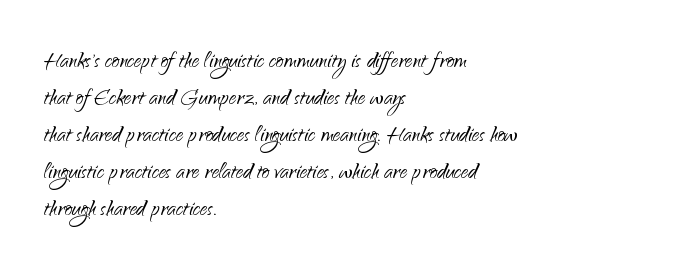
Q: Is the text bold? A: No.
Q: Is the text italic (slanted)? A: Yes.
Q: Is the typeface a serif or a sans-serif typeface? A: Sans-serif.
Q: Is the text underlined? A: No.
Q: How is the paragraph aligned? A: Left-aligned.
Q: Is the spacing between letters normal or unusually wide? A: Normal.
Q: Is the spacing between lines tight, normal or loose? A: Normal.
Q: Width (condensed, normal, or wide)? A: Normal.
Q: Stroke contrast? A: Low.
Q: x-height? A: Small.
Q: Monospaced? A: No.
